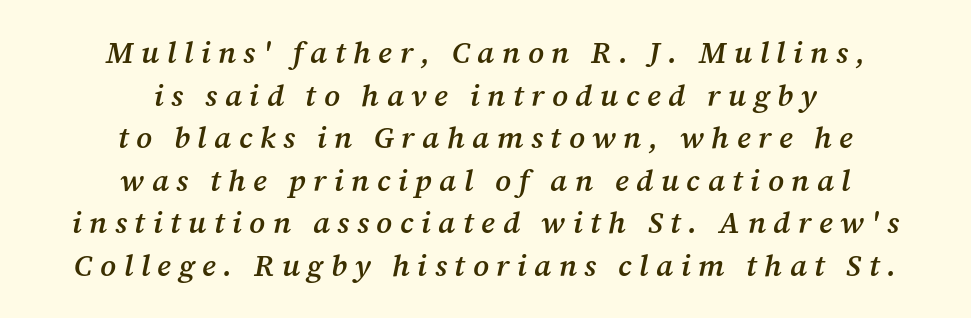
The rendering positions every line midway between the sides. Any mark beneath the type? The region is blank. Does extra space separate the letters? Yes, quite a lot of it. This is oblique type, the kind used for emphasis or titles.
